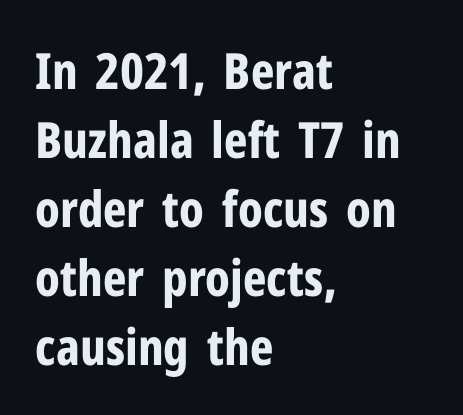
Q: Is the text bold? A: Yes.
Q: Is the text italic (slanted)? A: No, it is upright.
Q: Is the typeface a serif or a sans-serif typeface? A: Sans-serif.
Q: Is the text underlined? A: No.
Q: How is the paragraph aligned? A: Left-aligned.
Q: Is the spacing between letters normal or unusually wide? A: Normal.
Q: Is the spacing between lines tight, normal or loose? A: Normal.
Q: Width (condensed, normal, or wide)? A: Condensed.
Q: Stroke contrast? A: Low.
Q: x-height? A: Medium.
Q: Monospaced? A: No.
